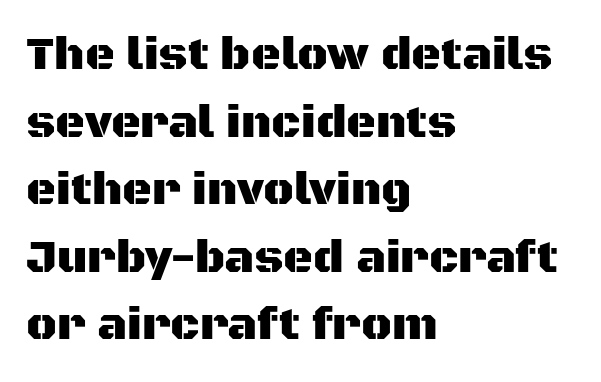
The image shows 46 px sans-serif type, upright; set left-aligned, normal line spacing (1.47x), normal letter spacing, not underlined; medium stroke contrast and a large x-height.
